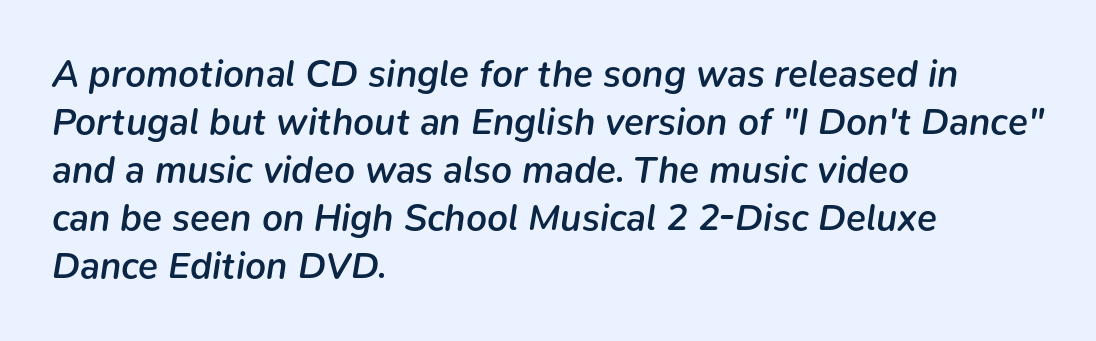
Q: Is the text bold? A: Semi-bold.
Q: Is the text italic (slanted)? A: Yes, it leans right by about 9 degrees.
Q: Is the text underlined? A: No.
Q: How is the paragraph aligned? A: Left-aligned.
Q: Is the spacing between letters normal or unusually wide? A: Normal.
Q: Is the spacing between lines tight, normal or loose? A: Normal.
Q: Width (condensed, normal, or wide)? A: Normal.
Q: Stroke contrast? A: Low.
Q: x-height? A: Medium.
Q: Monospaced? A: No.
